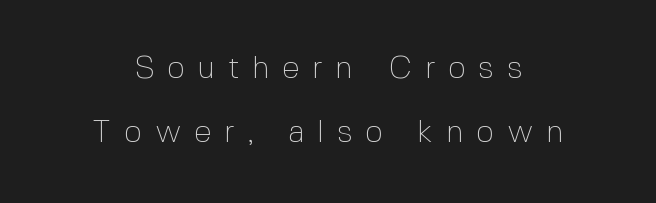
Bold? No — there's no thickening of the strokes. Italic: no, the glyphs are upright roman. The horizontal fit of the characters is loose and conspicuously gappy. Think of a printed novel: that variable character pitch is what you see here.
